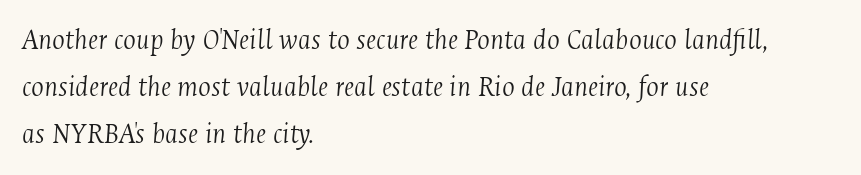
The image shows 30 px light, condensed serif type, italic (leaning right); set left-aligned, normal line spacing (1.57x), normal letter spacing, not underlined; medium stroke contrast and a medium x-height.
